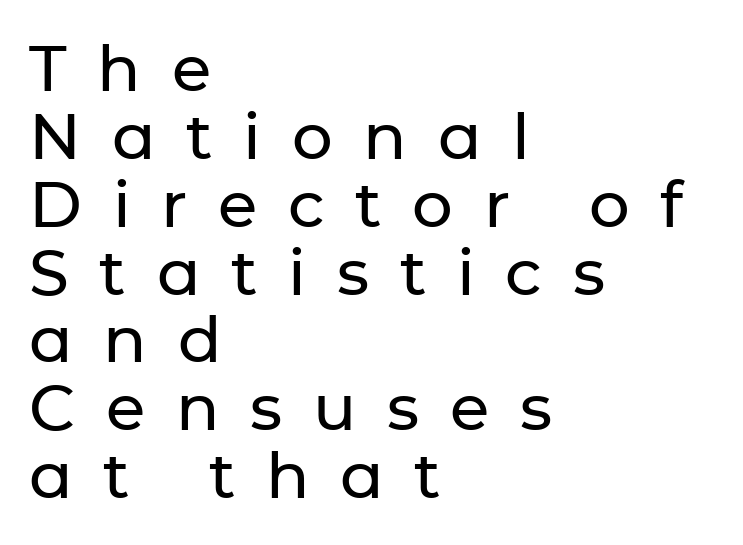
This sample trades vertical openness for compactness between lines. A student would call this left alignment; a typographer would say flush left, rag right. The type family on display is of the sans-serif kind. This is roman type, the default non-slanted kind.
